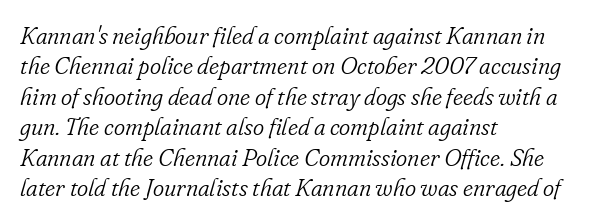
The strokes are not fattened; the text isn't bold. The rendering applies a slant to the glyphs. Summary of vertical rhythm: regular, with standard interline spacing. Characters follow at the spacing the type designer built in. The paragraph shown leans on its left margin.
